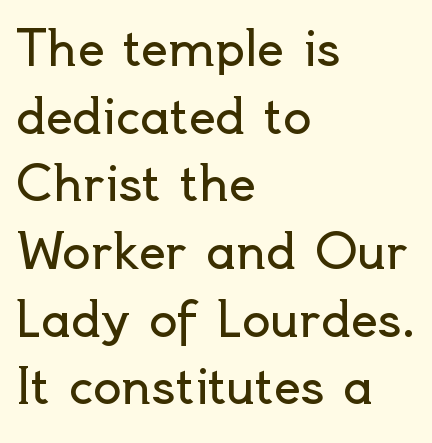
Q: Is the text bold? A: No.
Q: Is the text italic (slanted)? A: No, it is upright.
Q: Is the typeface a serif or a sans-serif typeface? A: Sans-serif.
Q: Is the text underlined? A: No.
Q: How is the paragraph aligned? A: Left-aligned.
Q: Is the spacing between letters normal or unusually wide? A: Normal.
Q: Is the spacing between lines tight, normal or loose? A: Normal.
Q: Width (condensed, normal, or wide)? A: Normal.
Q: x-height? A: Small.
Q: Monospaced? A: No.
